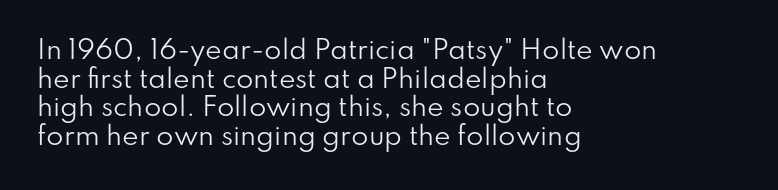
Q: Is the text bold? A: No.
Q: Is the text italic (slanted)? A: No, it is upright.
Q: Is the text underlined? A: No.
Q: How is the paragraph aligned? A: Left-aligned.
Q: Is the spacing between letters normal or unusually wide? A: Normal.
Q: Is the spacing between lines tight, normal or loose? A: Tight.
